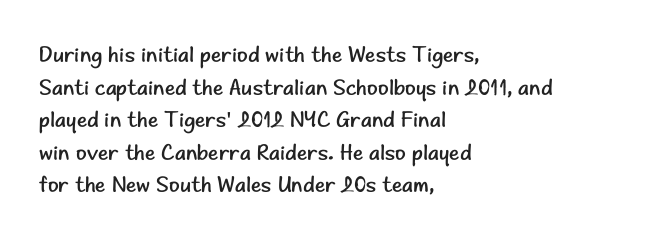
The image shows 22 px text type, upright; set left-aligned, normal line spacing (1.48x), normal letter spacing, not underlined.
